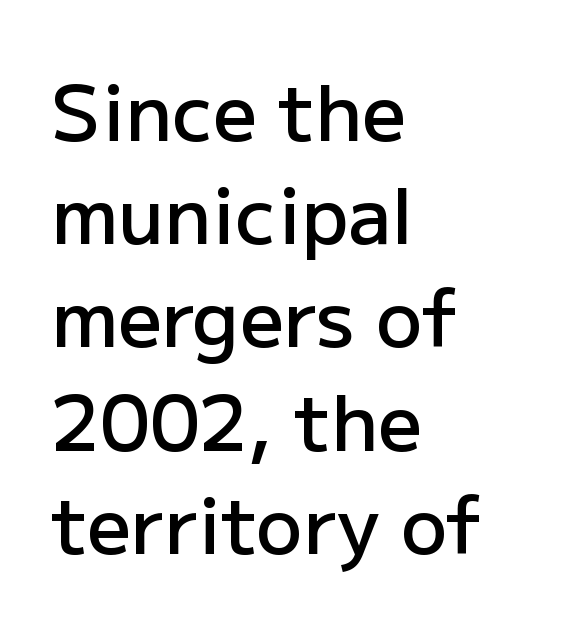
Here the designer chose a conventional face with non-uniform glyph widths. Bare-footed words on every line. The text block is weighted toward the left margin, trailing off unevenly rightward. Nobody touched the tracking dial on this one. The letters stand straight up with perfectly vertical stems. The typesetting leans somewhat heavy: a semibold.
